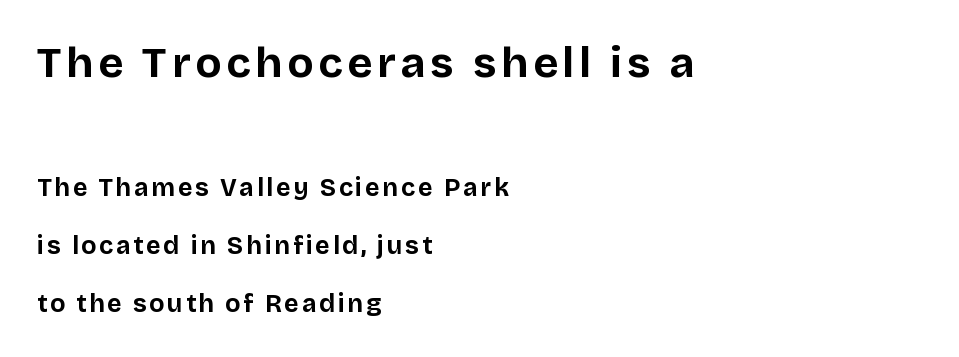
{"serif": "no", "italic": "no", "bold": "yes", "weight": "bold", "width": "normal", "stroke_contrast": "low", "x_height": "large", "monospaced": "no", "underline": "no", "align": "left", "line_spacing": "loose", "line_spacing_ratio": 2.33, "larger_block": "first", "size_ratio": 1.72, "glyph_px": 43}
